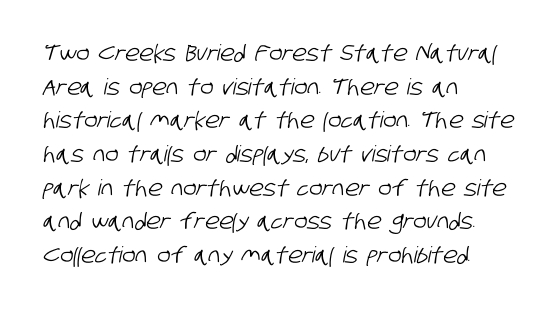
Q: Is the text underlined? A: No.
Q: How is the paragraph aligned? A: Left-aligned.
Q: Is the spacing between letters normal or unusually wide? A: Normal.
Q: Is the spacing between lines tight, normal or loose? A: Normal.
